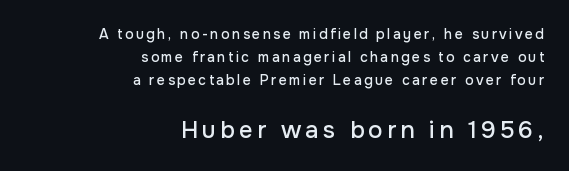
The image shows 24 px text type, upright; set right-aligned, normal line spacing (1.66x), not underlined; the second (bottom) block is 1.71x larger.
